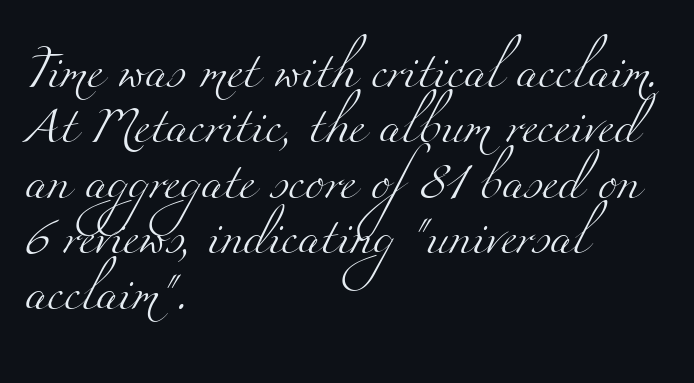
Q: Is the text bold? A: No.
Q: Is the text underlined? A: No.
Q: How is the paragraph aligned? A: Left-aligned.
Q: Is the spacing between letters normal or unusually wide? A: Normal.
Q: Is the spacing between lines tight, normal or loose? A: Normal.
Q: Width (condensed, normal, or wide)? A: Wide.
Q: Stroke contrast? A: Medium.
Q: x-height? A: Small.
Q: Monospaced? A: No.
